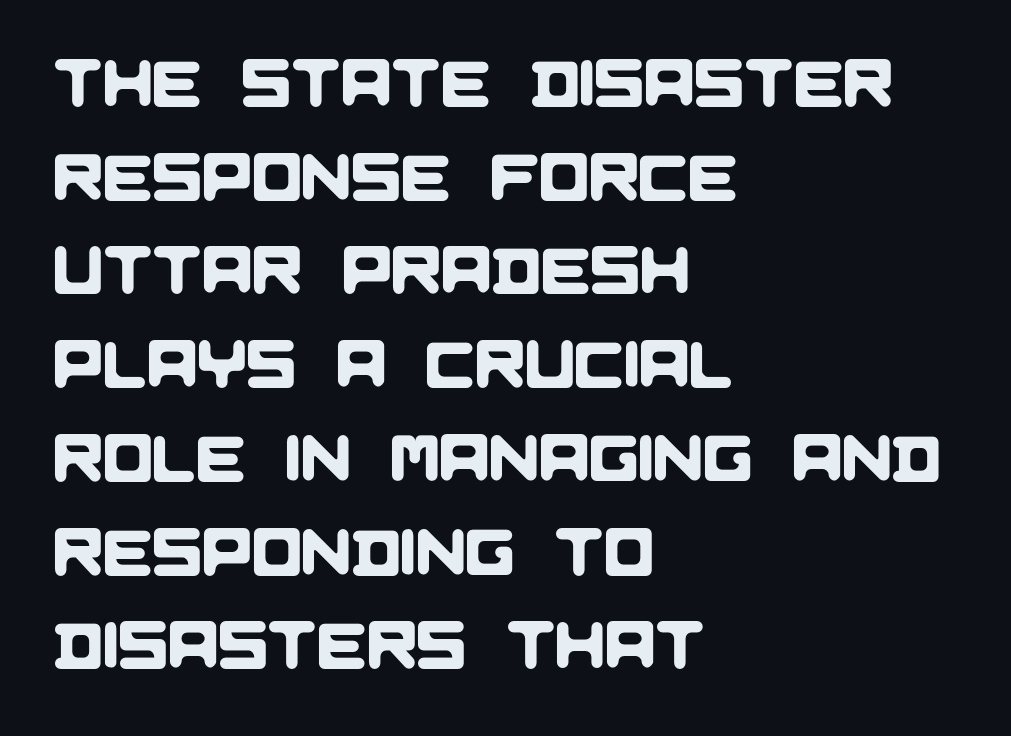
The image shows 66 px sans-serif type; set left-aligned, normal line spacing (1.42x), normal letter spacing, not underlined; low stroke contrast and a large x-height.
